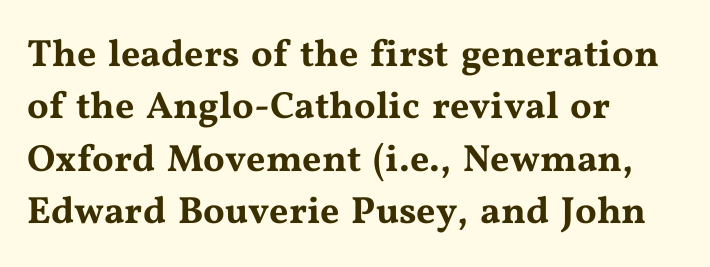
Q: Is the text italic (slanted)? A: No, it is upright.
Q: Is the typeface a serif or a sans-serif typeface? A: Serif.
Q: Is the text underlined? A: No.
Q: How is the paragraph aligned? A: Left-aligned.
Q: Is the spacing between letters normal or unusually wide? A: Normal.
Q: Is the spacing between lines tight, normal or loose? A: Normal.
Q: Width (condensed, normal, or wide)? A: Wide.
Q: Stroke contrast? A: Medium.
Q: x-height? A: Medium.
Q: Monospaced? A: No.
